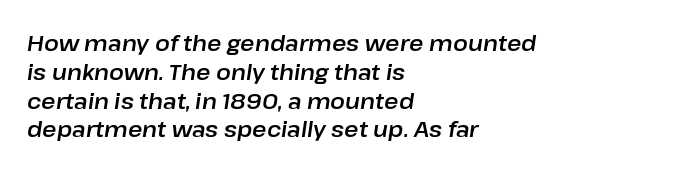
Horizontal alignment here is leftward, the default for most running prose. The baseline area is clear. Short note: letters normally spaced. Normally led — the rows are evenly, conventionally spaced. Is the type slanted? Yes — the strokes lean at a clear angle.
